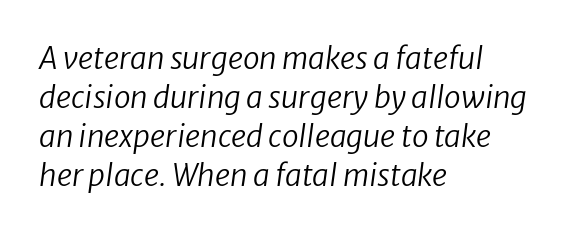
One glance says typical: line gaps are just what's usual. Has an underline been added? It has not. Caption: standard tracking, unaltered. Think of a printed novel: that variable character pitch is what you see here. Stems and bowls with no extra thickness — not bold.
